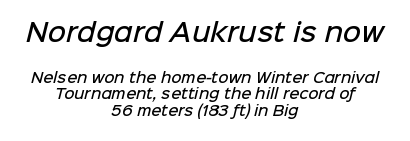
The image shows 25 px text type; set centered, line spacing 1.19x, normal letter spacing, not underlined; the first (top) block is 1.79x larger.
